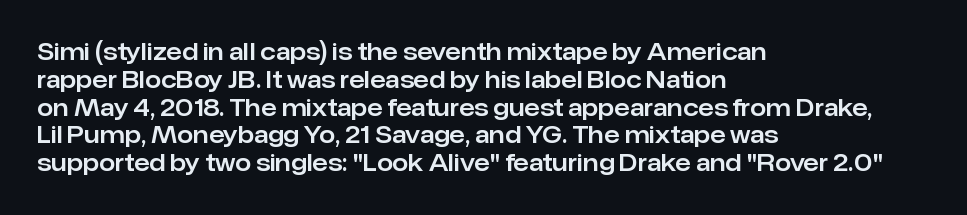
{"italic": "no", "underline": "no", "align": "left", "line_spacing_ratio": 1.21, "letter_spacing": "normal", "letter_spacing_em": 0.0, "glyph_px": 23}
